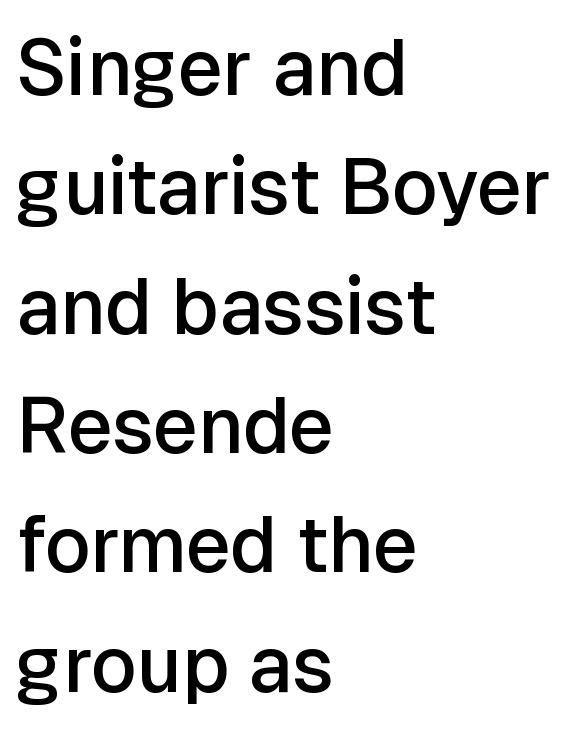
Q: Is the text bold? A: Semi-bold.
Q: Is the text italic (slanted)? A: No, it is upright.
Q: Is the typeface a serif or a sans-serif typeface? A: Sans-serif.
Q: Is the text underlined? A: No.
Q: How is the paragraph aligned? A: Left-aligned.
Q: Is the spacing between letters normal or unusually wide? A: Normal.
Q: Is the spacing between lines tight, normal or loose? A: Normal.
Q: Width (condensed, normal, or wide)? A: Normal.
Q: Stroke contrast? A: Low.
Q: x-height? A: Medium.
Q: Monospaced? A: No.
